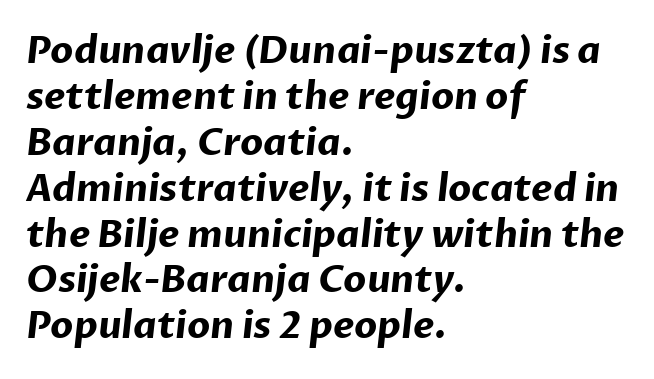
The passage shown has conventional tracking throughout. The strip under each line holds only bare page. The typesetting leans heavy: a genuine bold. The letters advance in unequal steps, a hallmark of proportional type. All the whitespace from short lines collects on the right. To sum up the face: it is a sans, with no serifs.
